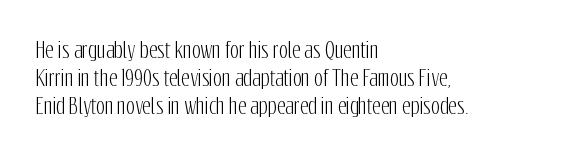
The image shows 21 px text type, upright; set left-aligned, normal line spacing (1.34x), normal letter spacing, not underlined.
